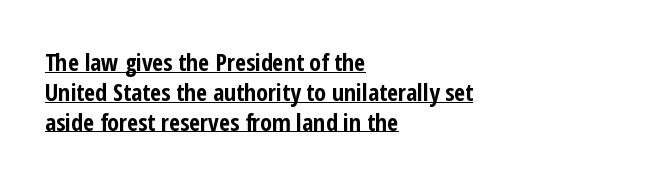
{"italic": "no", "bold": "yes", "underline": "yes", "align": "left", "line_spacing_ratio": 1.24, "letter_spacing": "normal", "letter_spacing_em": 0.0, "glyph_px": 24}
